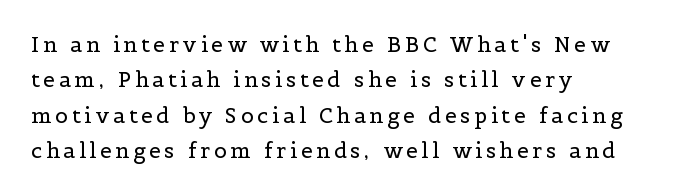
Q: Is the text bold? A: No.
Q: Is the text italic (slanted)? A: No, it is upright.
Q: Is the text underlined? A: No.
Q: How is the paragraph aligned? A: Left-aligned.
Q: Is the spacing between lines tight, normal or loose? A: Normal.
